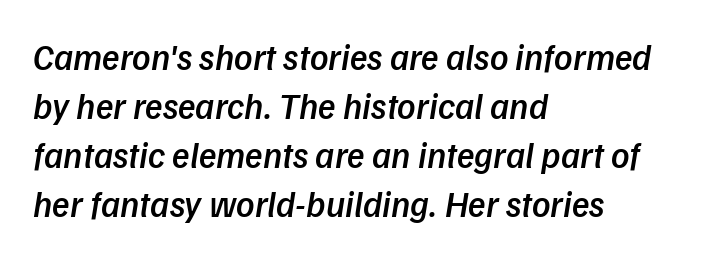
Q: Is the text bold? A: Semi-bold.
Q: Is the text italic (slanted)? A: Yes, it leans right by about 9 degrees.
Q: Is the text underlined? A: No.
Q: How is the paragraph aligned? A: Left-aligned.
Q: Is the spacing between letters normal or unusually wide? A: Normal.
Q: Is the spacing between lines tight, normal or loose? A: Normal.
Q: Width (condensed, normal, or wide)? A: Normal.
Q: Stroke contrast? A: Low.
Q: x-height? A: Medium.
Q: Monospaced? A: No.
